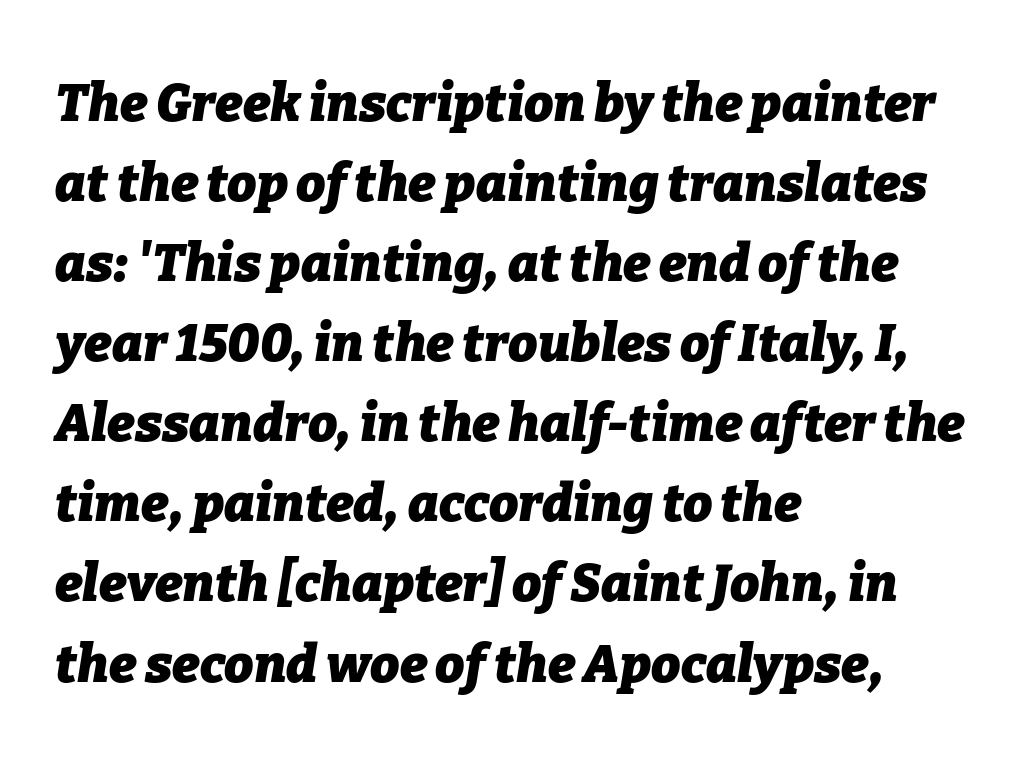
Spacing verdict: proportional, widths tailored to each character. Each new line begins a customary step beneath the previous one. Caption: standard tracking, unaltered. Every letter is thick-stroked: bold, no question. The strip under each line holds only bare page. One-word summary of the alignment: left.
